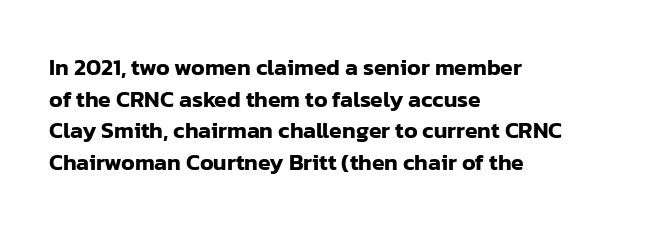
Q: Is the text italic (slanted)? A: No, it is upright.
Q: Is the text underlined? A: No.
Q: How is the paragraph aligned? A: Left-aligned.
Q: Is the spacing between letters normal or unusually wide? A: Normal.
Q: Is the spacing between lines tight, normal or loose? A: Normal.
